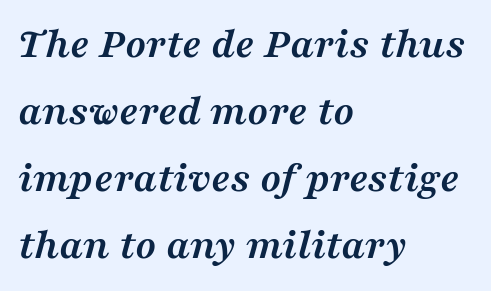
There's an unmistakable incline to the writing here. The lines sit at an ordinary, default distance from one another. Underline: absent. Each letter keeps its own natural width here, so spacing adapts to shape.
